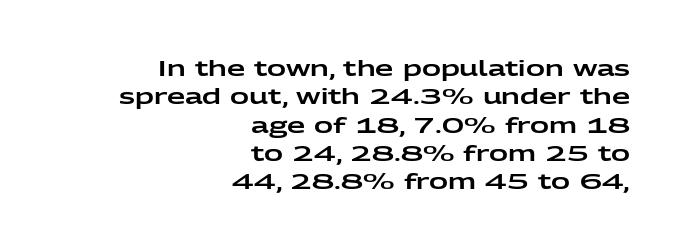
Designer's note — italics off, roman on. Vertically, the passage feels balanced, rows spaced as you'd expect. Beneath every word, the page is bare. Does extra space separate the letters? No, they use regular spacing. Horizontally, the lines are justified to the trailing edge only.
